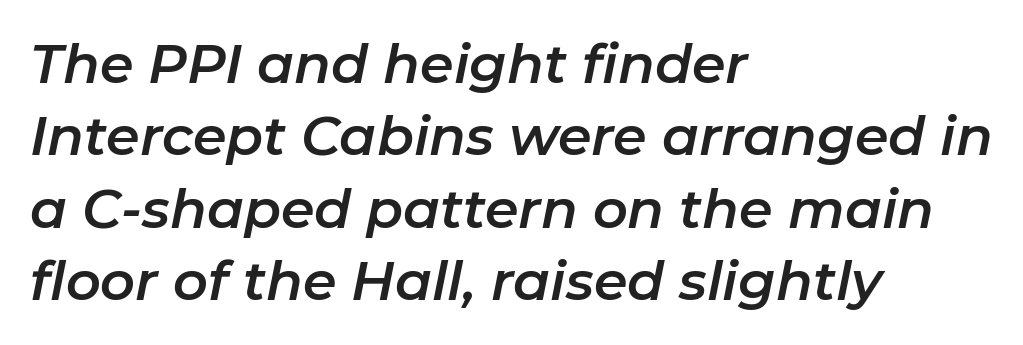
Nobody drew a line under any word here. Typeset ragged right — the left edge is the straight one. Note the varied advance widths — an 'i' is clearly narrower than an 'm'. Looking at the ascenders, they clearly lean.
